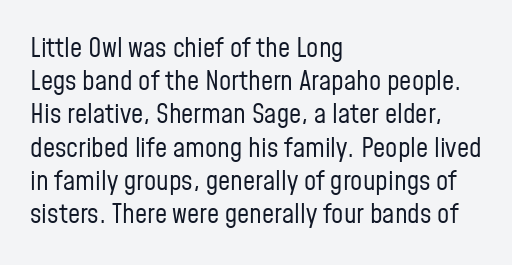
The zone under the glyphs is completely vacant. The passage is arranged the way most books set body copy — flush left. The type sits square on the baseline with zero lean. Weight: in the light-to-regular range. In terms of letterspacing, this is plain default setting.
